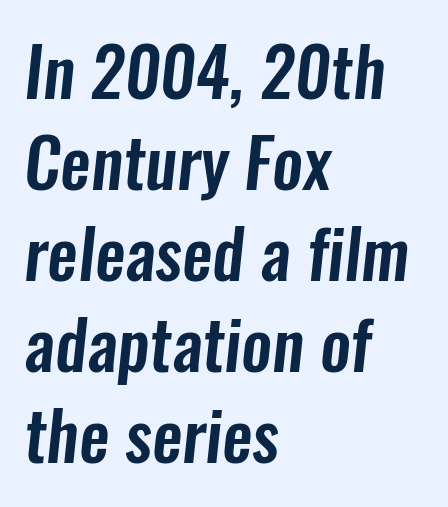
{"serif": "no", "width": "condensed", "stroke_contrast": "low", "x_height": "medium", "monospaced": "no", "underline": "no", "align": "left", "line_spacing": "normal", "line_spacing_ratio": 1.34, "letter_spacing": "normal", "letter_spacing_em": 0.0, "glyph_px": 68}
